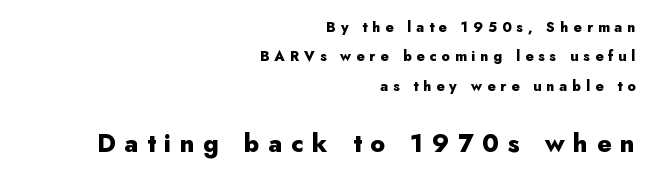
The image shows 25 px bold type, upright; set right-aligned, loose line spacing (2.1x), unusually wide letter spacing (+0.35 em), not underlined; the second (bottom) block is 1.79x larger.
